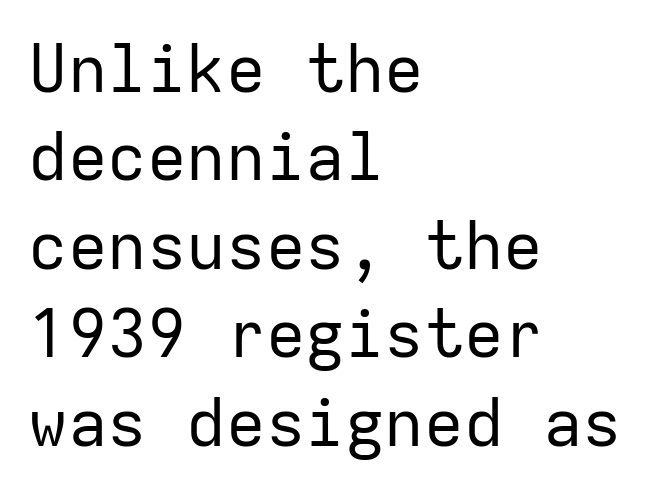
Q: Is the text bold? A: No.
Q: Is the text italic (slanted)? A: No, it is upright.
Q: Is the typeface a serif or a sans-serif typeface? A: Sans-serif.
Q: Is the text underlined? A: No.
Q: How is the paragraph aligned? A: Left-aligned.
Q: Is the spacing between letters normal or unusually wide? A: Normal.
Q: Is the spacing between lines tight, normal or loose? A: Normal.
Q: Width (condensed, normal, or wide)? A: Normal.
Q: Stroke contrast? A: Low.
Q: x-height? A: Medium.
Q: Monospaced? A: Yes.
